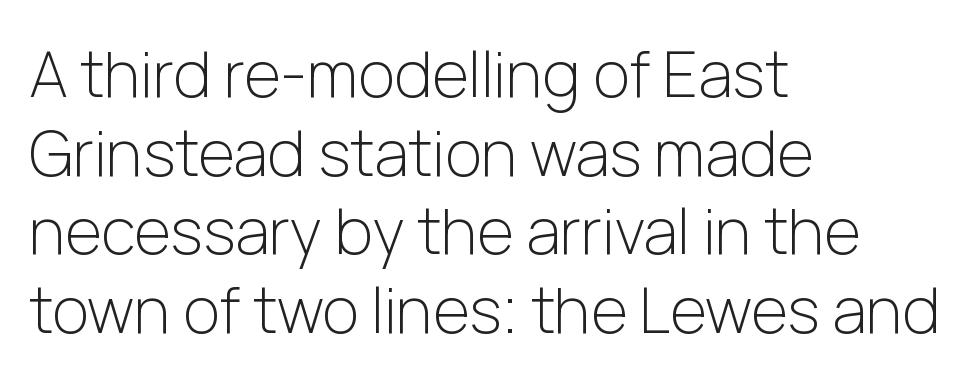
The image shows 63 px light sans-serif type, upright; set left-aligned, normal line spacing (1.25x), normal letter spacing, not underlined; low stroke contrast and a medium x-height.
